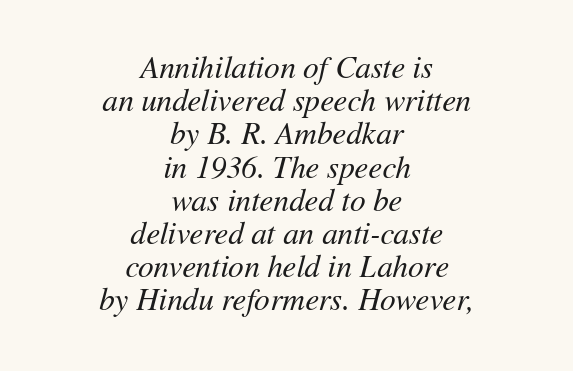
The image shows 31 px regular-weight type, italic (leaning right); set centered, tight line spacing (1.07x), normal letter spacing, not underlined; medium stroke contrast and a medium x-height.
